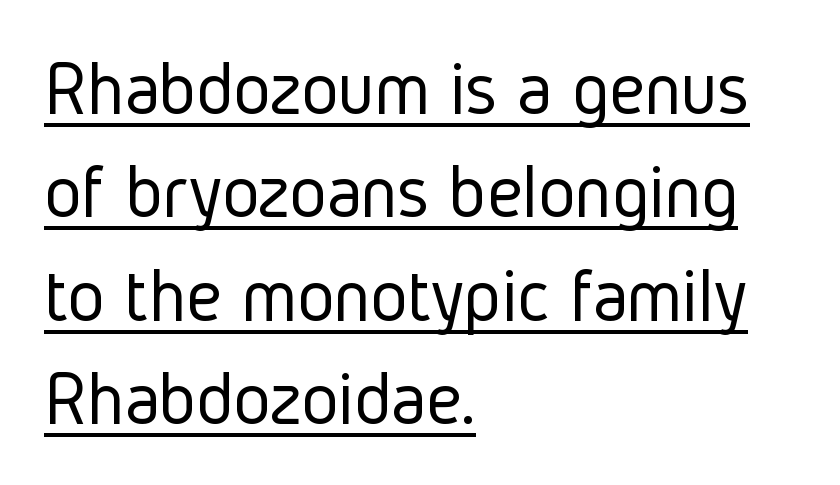
The strokes are not fattened; the text isn't bold. The passage shown is typed in a proportional face where columns would drift. The tracking reads as untouched default to a designer's eye. The font family rendered here belongs to the sans-serif group. A typesetter would call this leading conventional body-copy spacing. Each line starts at the same left margin while the right side varies.
